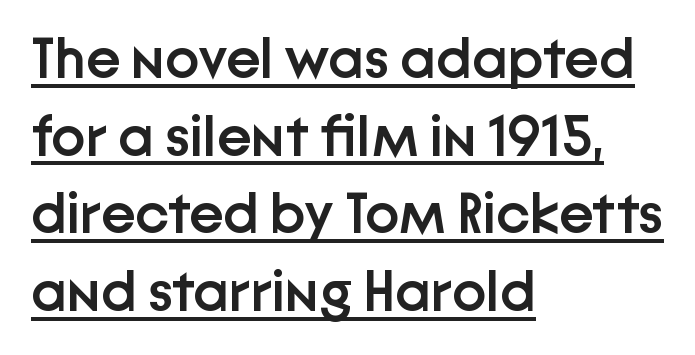
{"serif": "no", "italic": "no", "bold": "semi", "weight": "semibold", "width": "normal", "stroke_contrast": "low", "x_height": "medium", "monospaced": "no", "underline": "yes", "align": "left", "line_spacing": "normal", "line_spacing_ratio": 1.34, "letter_spacing": "normal", "letter_spacing_em": 0.0, "glyph_px": 58}
